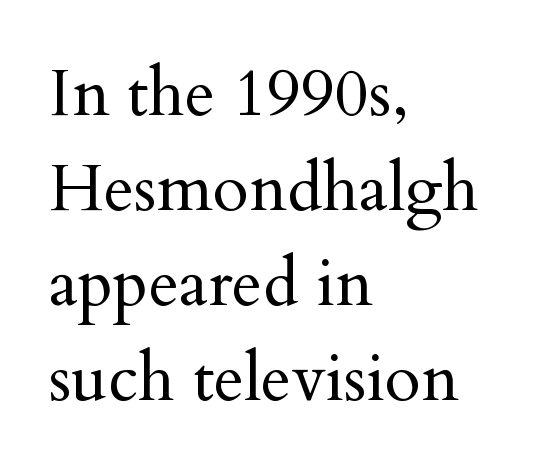
The image shows 66 px regular-weight serif type, upright; set left-aligned, normal line spacing (1.44x), normal letter spacing, not underlined; medium stroke contrast and a small x-height.
